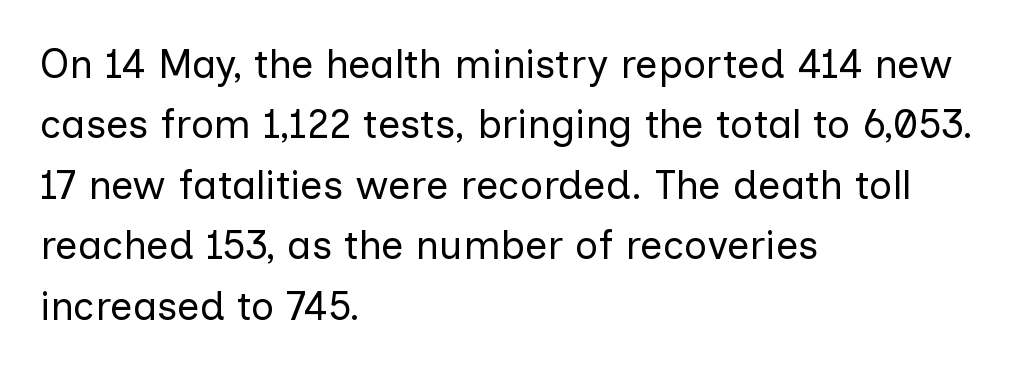
{"serif": "no", "italic": "no", "bold": "no", "weight": "regular", "width": "normal", "stroke_contrast": "low", "x_height": "medium", "monospaced": "no", "underline": "no", "align": "left", "line_spacing": "normal", "line_spacing_ratio": 1.51, "letter_spacing": "normal", "letter_spacing_em": 0.0, "glyph_px": 40}
